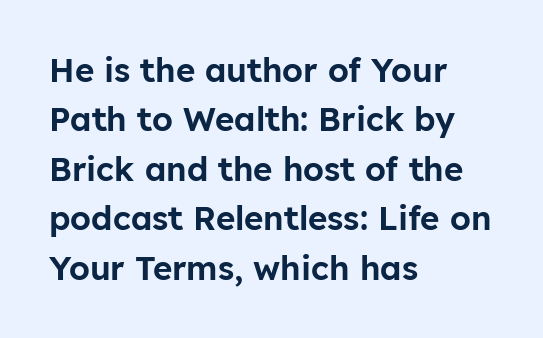
{"serif": "no", "italic": "no", "width": "normal", "stroke_contrast": "low", "x_height": "medium", "monospaced": "no", "underline": "no", "align": "left", "line_spacing": "normal", "line_spacing_ratio": 1.5, "letter_spacing": "normal", "letter_spacing_em": 0.0, "glyph_px": 33}
